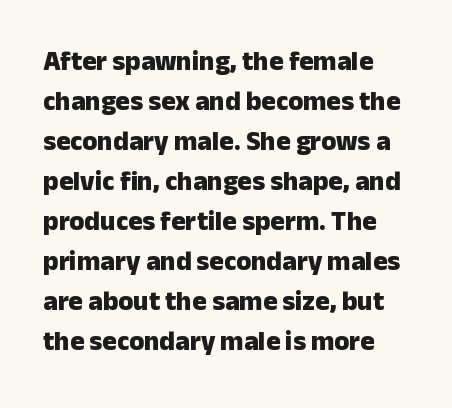
The space beneath each line is pristine and unruled. How are the letters spaced? Ordinarily, with no added tracking. Line spacing here is normal. The typesetting leans heavy: a genuine bold. Notice how the stems are strictly vertical — no italics here.
